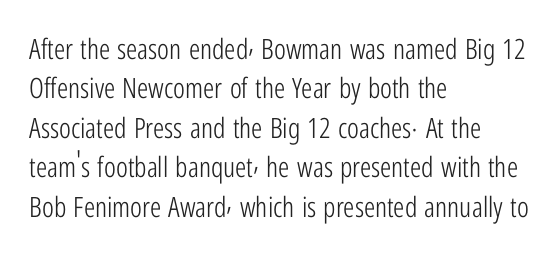
{"serif": "no", "italic": "no", "bold": "no", "weight": "light", "width": "condensed", "stroke_contrast": "low", "x_height": "medium", "monospaced": "no", "underline": "no", "align": "left", "line_spacing": "normal", "line_spacing_ratio": 1.41, "letter_spacing": "normal", "letter_spacing_em": 0.0, "glyph_px": 28}
